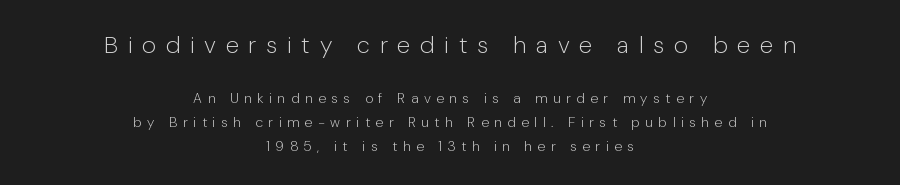
The image shows 24 px text type, upright; set centered, normal line spacing (1.7x), unusually wide letter spacing (+0.4 em), not underlined; the first (top) block is 1.71x larger.
